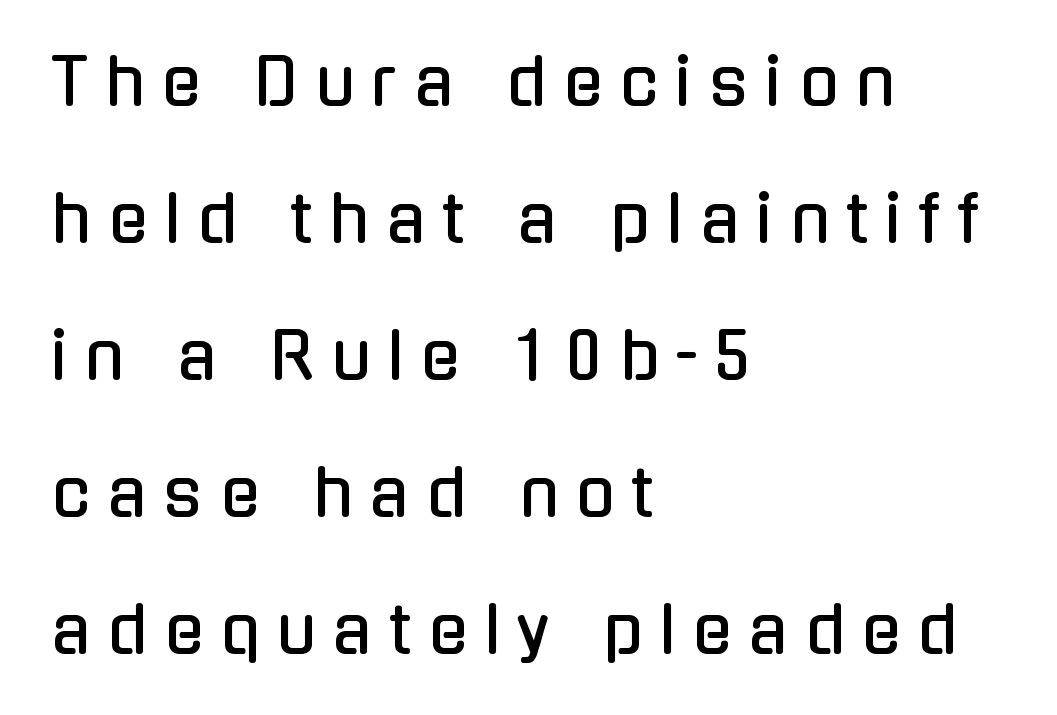
Serif or sans? Sans — the stroke terminals are bare. No word sits above an underline. You could fit nearly another row in the gap between these rows. Vertical strokes here are truly vertical. The letters are spread apart with noticeably loose tracking. The letters advance in unequal steps, a hallmark of proportional type.
